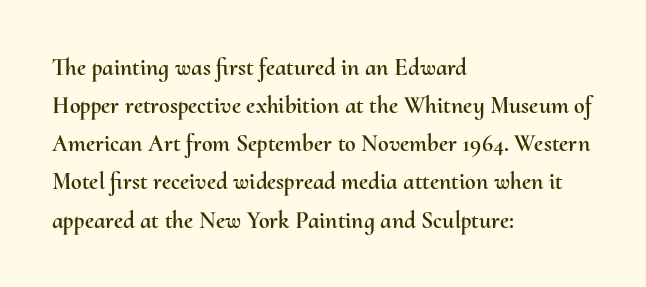
{"italic": "no", "underline": "no", "align": "left", "line_spacing": "normal", "line_spacing_ratio": 1.59, "letter_spacing": "normal", "letter_spacing_em": 0.0, "glyph_px": 24}
